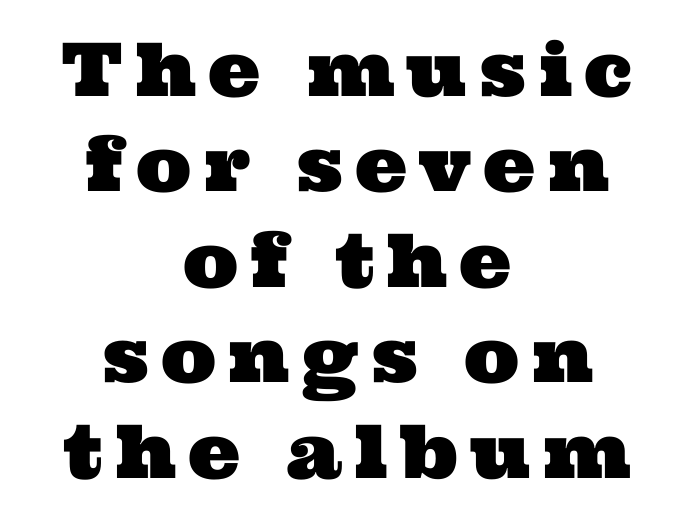
{"serif": "yes", "width": "wide", "stroke_contrast": "medium", "x_height": "medium", "monospaced": "no", "underline": "no", "align": "center", "line_spacing": "normal", "line_spacing_ratio": 1.29, "glyph_px": 74}
